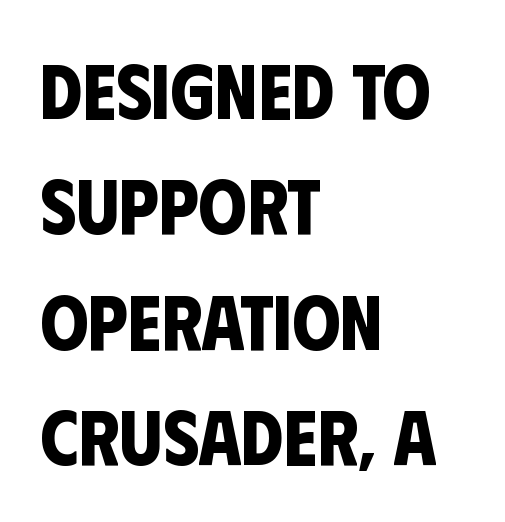
The image shows 77 px bold, condensed sans-serif type; set left-aligned, normal line spacing (1.5x), normal letter spacing, not underlined; low stroke contrast and a large x-height.
